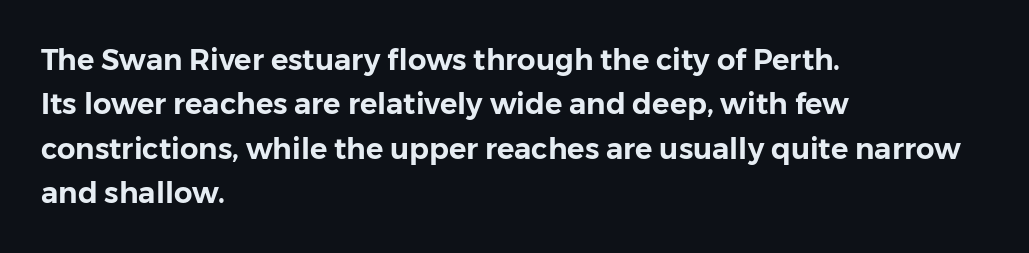
Q: Is the text italic (slanted)? A: No, it is upright.
Q: Is the typeface a serif or a sans-serif typeface? A: Sans-serif.
Q: Is the text underlined? A: No.
Q: How is the paragraph aligned? A: Left-aligned.
Q: Is the spacing between letters normal or unusually wide? A: Normal.
Q: Is the spacing between lines tight, normal or loose? A: Normal.
Q: Width (condensed, normal, or wide)? A: Normal.
Q: Stroke contrast? A: Low.
Q: x-height? A: Medium.
Q: Monospaced? A: No.
